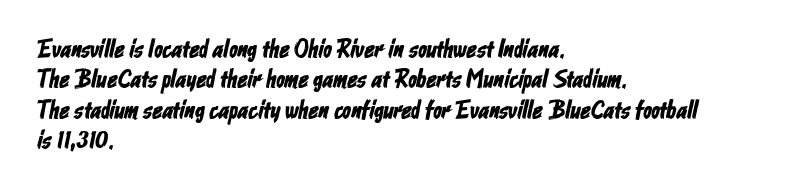
{"underline": "no", "align": "left", "line_spacing_ratio": 1.22, "letter_spacing": "normal", "letter_spacing_em": 0.0, "glyph_px": 25}
